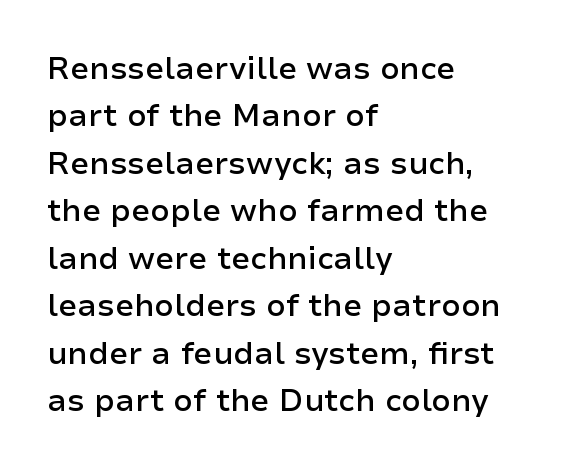
The image shows 31 px semibold sans-serif type, upright; set left-aligned, normal line spacing (1.53x), normal letter spacing, not underlined; low stroke contrast and a medium x-height.
